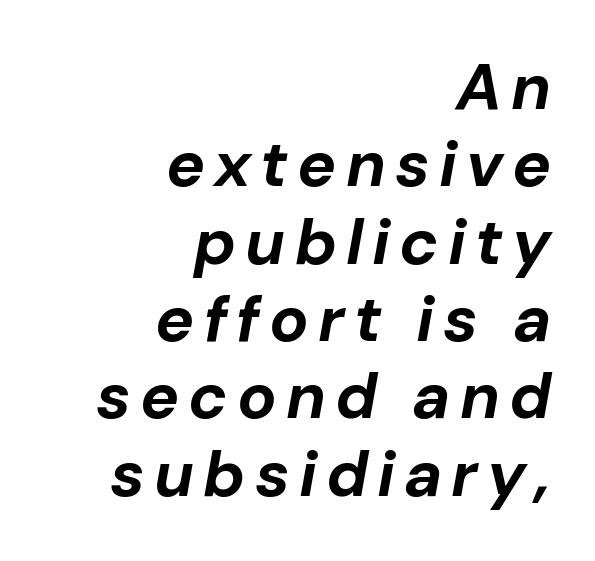
One-word summary of the alignment: right. Typographic density is high because the face is bold. Note the varied advance widths — an 'i' is clearly narrower than an 'm'. Descenders hang freely into open space. These lines were composed using italics.
